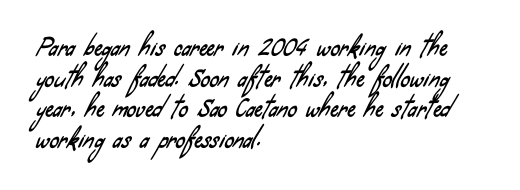
Q: Is the text underlined? A: No.
Q: How is the paragraph aligned? A: Left-aligned.
Q: Is the spacing between letters normal or unusually wide? A: Normal.
Q: Is the spacing between lines tight, normal or loose? A: Normal.
